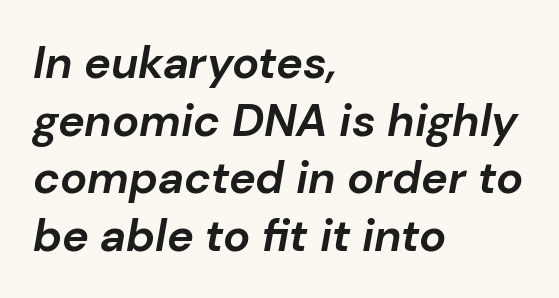
Q: Is the text bold? A: Yes.
Q: Is the text italic (slanted)? A: Yes, it leans right by about 10 degrees.
Q: Is the text underlined? A: No.
Q: How is the paragraph aligned? A: Left-aligned.
Q: Is the spacing between letters normal or unusually wide? A: Normal.
Q: Is the spacing between lines tight, normal or loose? A: Normal.
Q: Width (condensed, normal, or wide)? A: Normal.
Q: Stroke contrast? A: Low.
Q: x-height? A: Medium.
Q: Monospaced? A: No.
